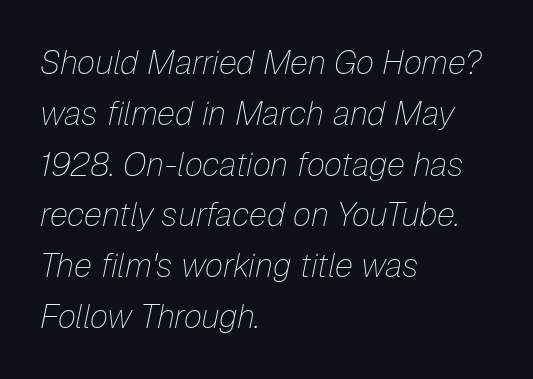
Q: Is the text bold? A: No.
Q: Is the text italic (slanted)? A: Yes, it leans right by about 12 degrees.
Q: Is the text underlined? A: No.
Q: How is the paragraph aligned? A: Left-aligned.
Q: Is the spacing between letters normal or unusually wide? A: Normal.
Q: Is the spacing between lines tight, normal or loose? A: Normal.
Q: Width (condensed, normal, or wide)? A: Normal.
Q: Stroke contrast? A: Low.
Q: x-height? A: Medium.
Q: Monospaced? A: No.
